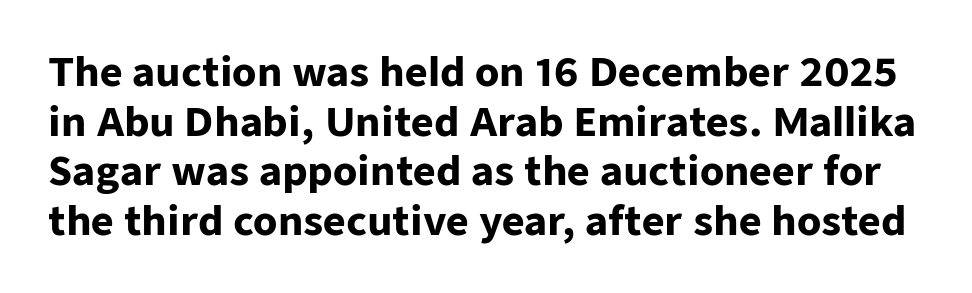
Q: Is the text bold? A: Yes.
Q: Is the text italic (slanted)? A: No, it is upright.
Q: Is the typeface a serif or a sans-serif typeface? A: Sans-serif.
Q: Is the text underlined? A: No.
Q: Is the spacing between letters normal or unusually wide? A: Normal.
Q: Is the spacing between lines tight, normal or loose? A: Normal.
Q: Width (condensed, normal, or wide)? A: Normal.
Q: Stroke contrast? A: Low.
Q: x-height? A: Medium.
Q: Monospaced? A: No.
